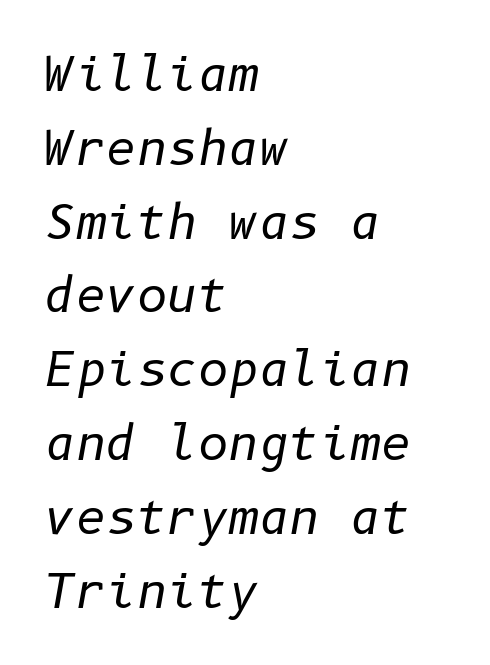
Q: Is the text bold? A: No.
Q: Is the text italic (slanted)? A: Yes, it leans right by about 10 degrees.
Q: Is the text underlined? A: No.
Q: How is the paragraph aligned? A: Left-aligned.
Q: Is the spacing between letters normal or unusually wide? A: Normal.
Q: Is the spacing between lines tight, normal or loose? A: Normal.
Q: Width (condensed, normal, or wide)? A: Normal.
Q: Stroke contrast? A: Low.
Q: x-height? A: Medium.
